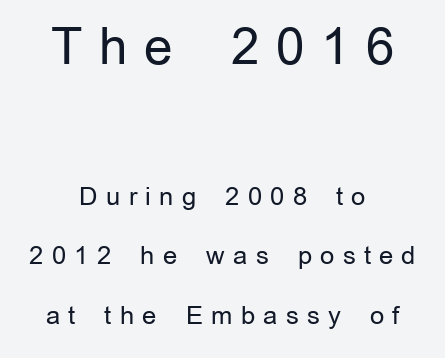
{"serif": "no", "italic": "no", "bold": "no", "weight": "regular", "width": "normal", "stroke_contrast": "low", "x_height": "medium", "monospaced": "no", "underline": "no", "align": "center", "line_spacing": "loose", "line_spacing_ratio": 2.38, "letter_spacing": "wide", "letter_spacing_em": 0.33, "larger_block": "first", "size_ratio": 2.0, "glyph_px": 50}
